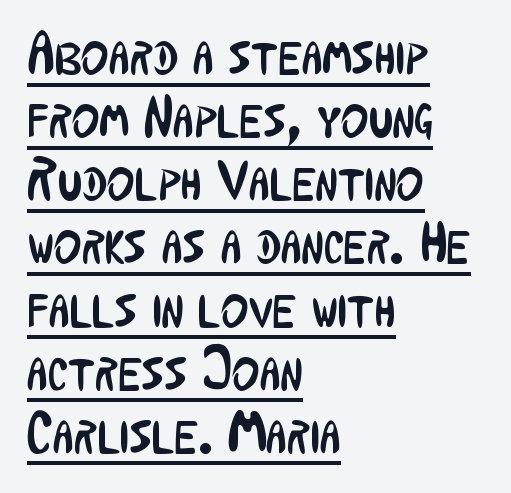
Q: Is the text bold? A: No.
Q: Is the text italic (slanted)? A: No, it is upright.
Q: Is the typeface a serif or a sans-serif typeface? A: Sans-serif.
Q: Is the text underlined? A: Yes.
Q: How is the paragraph aligned? A: Left-aligned.
Q: Is the spacing between letters normal or unusually wide? A: Normal.
Q: Is the spacing between lines tight, normal or loose? A: Tight.
Q: Width (condensed, normal, or wide)? A: Condensed.
Q: Stroke contrast? A: Low.
Q: x-height? A: Medium.
Q: Monospaced? A: No.
